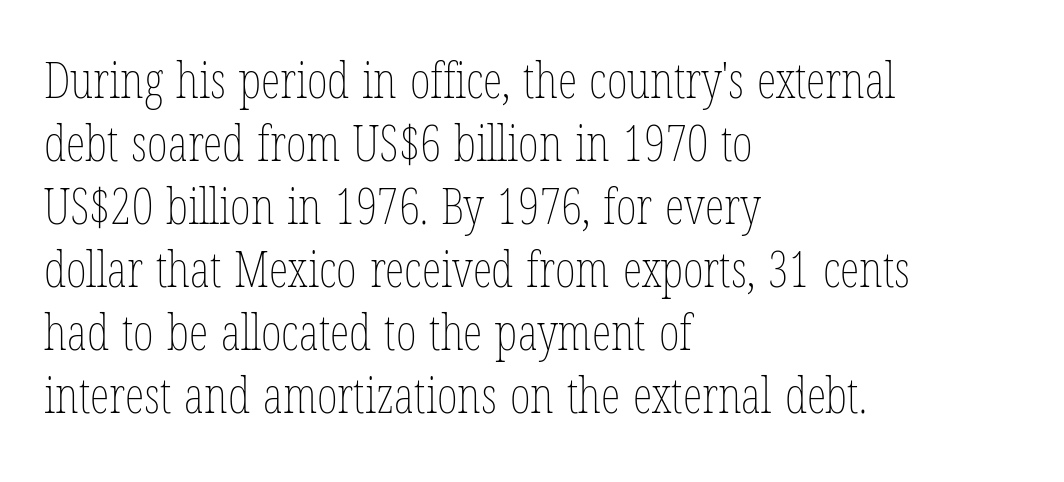
Each letter keeps its own natural width here, so spacing adapts to shape. Visually the block forms a straight wall on the left and a jagged coastline on the right. A clean baseline with only descenders dipping below it. Honestly, the row spacing looks completely unremarkable. Spacing between characters is what you'd get straight out of the box. Rendered with straight, roman letterforms.
